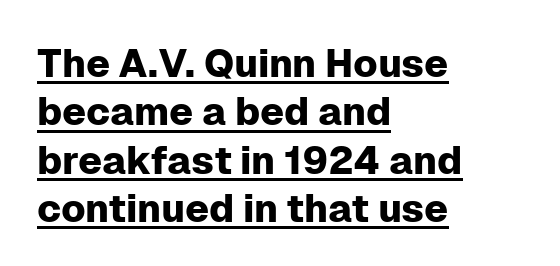
Each letter keeps its own natural width here, so spacing adapts to shape. Words appear dense and cohesive because spacing is normal. The face used here appears with an underline applied. Do the letters lean? They stand straight. Each letter's strokes conclude bluntly, with no projecting serifs. The paragraph has a hard left edge and a soft right edge.
